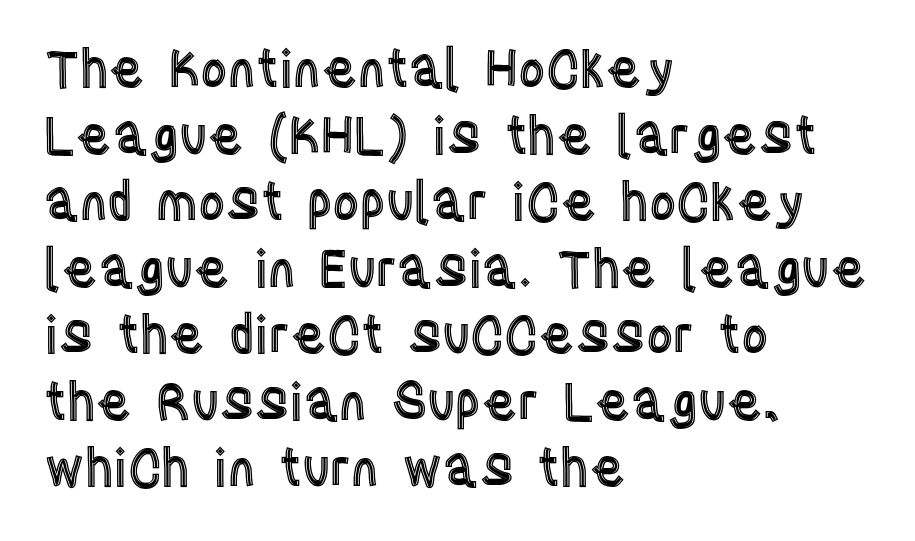
Do the characters align in a grid? No, the font is proportional. Tracking here is standard; glyphs follow each other at the usual distance. The rendering uses a moderate line-height, typical for paragraphs. Where is the straight margin? On the left.
